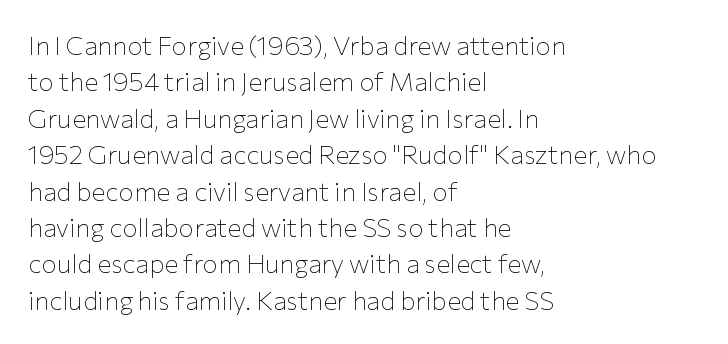
Short and long lines alike share a common starting point at left. The typeface has the unassuming heft of standard copy or less. Is the letter spacing exaggerated? No — it looks like the ordinary default. Has an underline been added? It has not. Posture: vertical.
